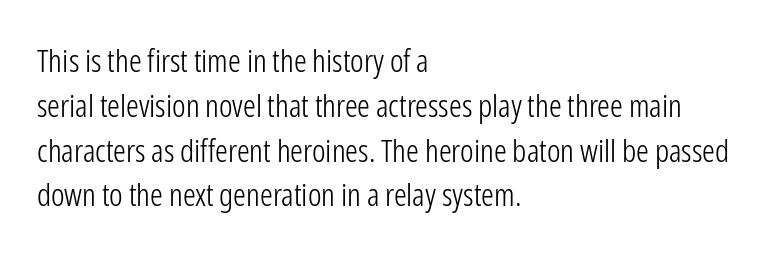
Q: Is the text bold? A: No.
Q: Is the text italic (slanted)? A: No, it is upright.
Q: Is the typeface a serif or a sans-serif typeface? A: Sans-serif.
Q: Is the text underlined? A: No.
Q: How is the paragraph aligned? A: Left-aligned.
Q: Is the spacing between letters normal or unusually wide? A: Normal.
Q: Is the spacing between lines tight, normal or loose? A: Normal.
Q: Width (condensed, normal, or wide)? A: Condensed.
Q: Stroke contrast? A: Low.
Q: x-height? A: Medium.
Q: Monospaced? A: No.
